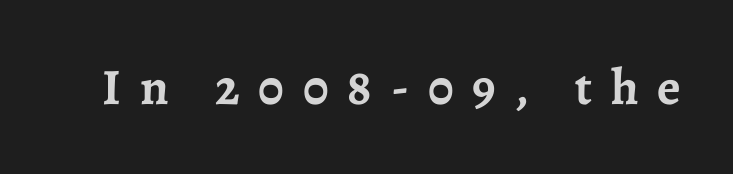
The image shows 51 px semibold serif type, upright; set unusually wide letter spacing (+0.37 em), not underlined; low stroke contrast and a medium x-height.
